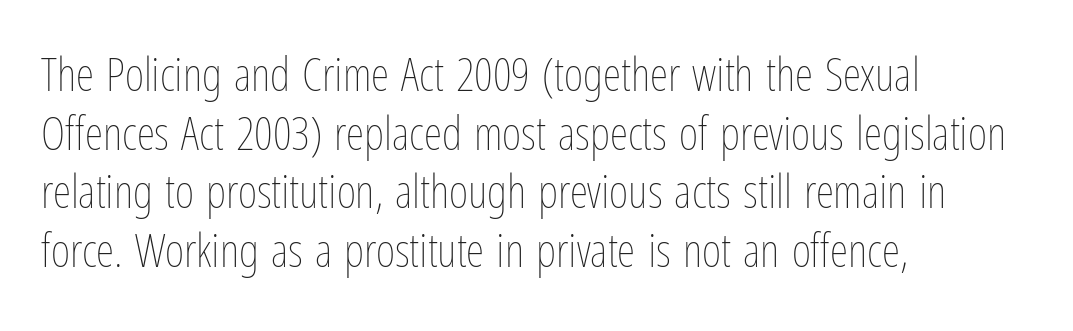
Q: Is the text bold? A: No.
Q: Is the text italic (slanted)? A: No, it is upright.
Q: Is the text underlined? A: No.
Q: How is the paragraph aligned? A: Left-aligned.
Q: Is the spacing between letters normal or unusually wide? A: Normal.
Q: Is the spacing between lines tight, normal or loose? A: Normal.
Q: Width (condensed, normal, or wide)? A: Condensed.
Q: Stroke contrast? A: Low.
Q: x-height? A: Medium.
Q: Monospaced? A: No.
